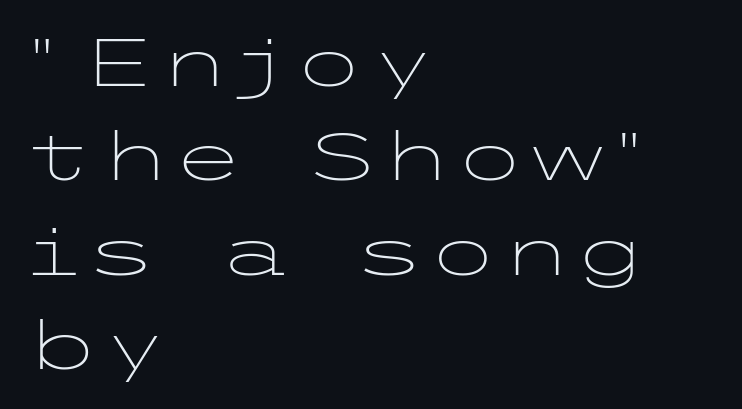
Reading down the column, the eye jumps a familiar distance to each next line. There is no visible air inserted between adjacent glyphs. These lines were composed using upright roman letters. Words float on clear page, feet unadorned. Is the block centered? No — it sits flush against the left margin. Typographically, this falls in the sans-serif category.
